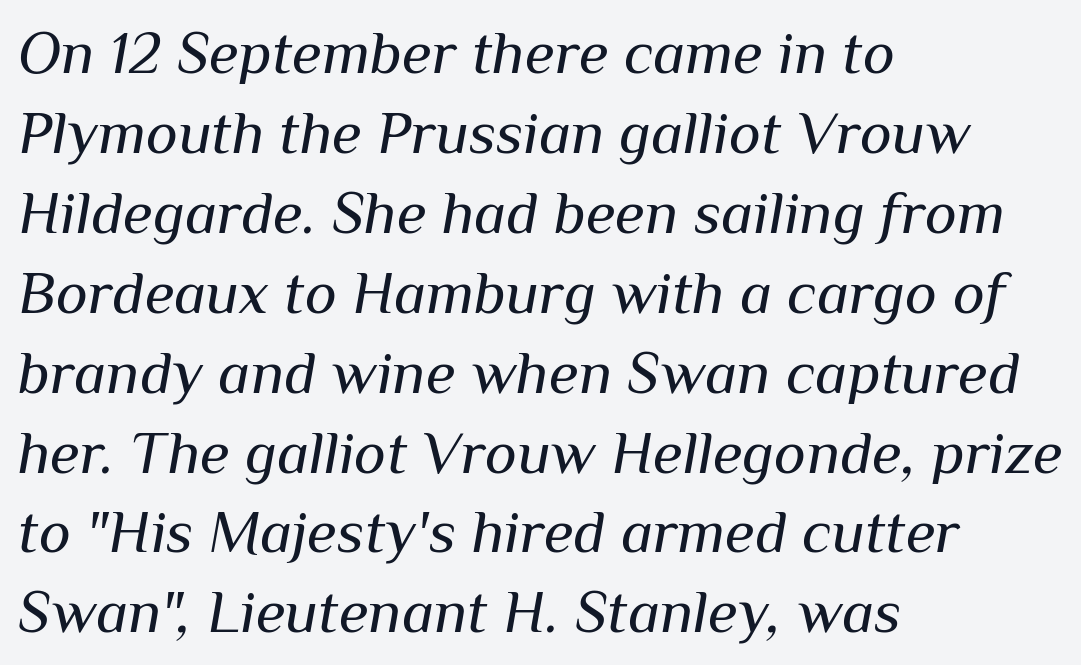
Q: Is the text bold? A: No.
Q: Is the text italic (slanted)? A: Yes, it leans right by about 10 degrees.
Q: Is the text underlined? A: No.
Q: How is the paragraph aligned? A: Left-aligned.
Q: Is the spacing between letters normal or unusually wide? A: Normal.
Q: Is the spacing between lines tight, normal or loose? A: Normal.
Q: Width (condensed, normal, or wide)? A: Normal.
Q: Stroke contrast? A: Medium.
Q: x-height? A: Medium.
Q: Monospaced? A: No.
